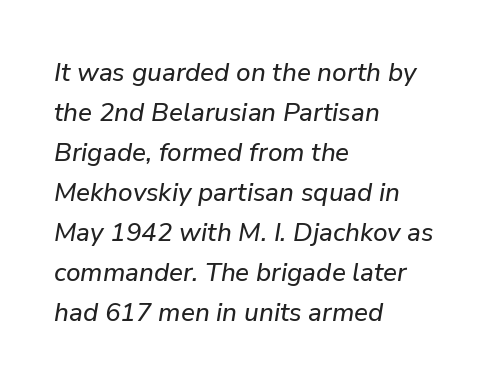
Q: Is the text italic (slanted)? A: Yes, it leans right by about 9 degrees.
Q: Is the text underlined? A: No.
Q: How is the paragraph aligned? A: Left-aligned.
Q: Is the spacing between letters normal or unusually wide? A: Normal.
Q: Is the spacing between lines tight, normal or loose? A: Normal.
